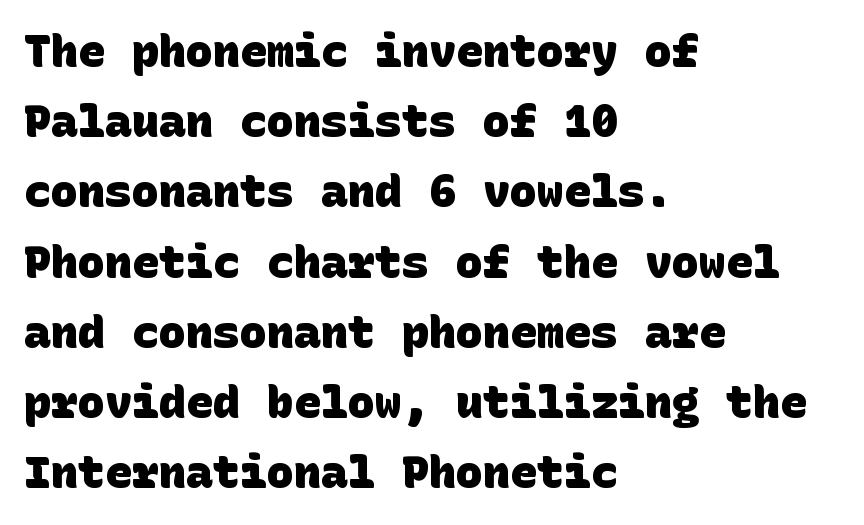
The line-height multiplier appears to be the usual default. This rendering employs a face without finishing strokes, i.e., a sans-serif. Decoration check: the copy has no underline. The setting favours the left margin, as ordinary paragraphs usually do. The font is running at its bold setting. The tracking reads as untouched default to a designer's eye.
